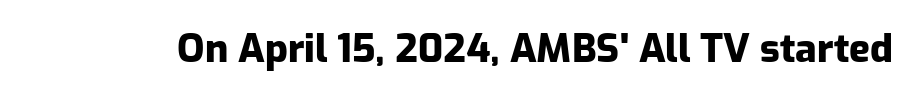
{"serif": "no", "italic": "no", "bold": "yes", "weight": "heavy", "width": "normal", "stroke_contrast": "low", "x_height": "medium", "monospaced": "no", "underline": "no", "letter_spacing": "normal", "letter_spacing_em": 0.0, "glyph_px": 39}
